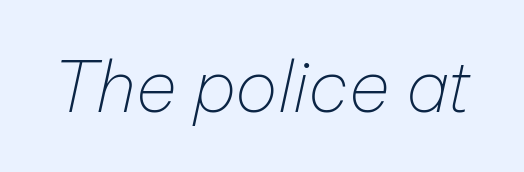
The glyphs look as if they've been sheared to an angle. Any mark beneath the type? The region is blank. Glyph-to-glyph distance matches everyday printed text. Letters have the restrained weight of plain body copy at most.
